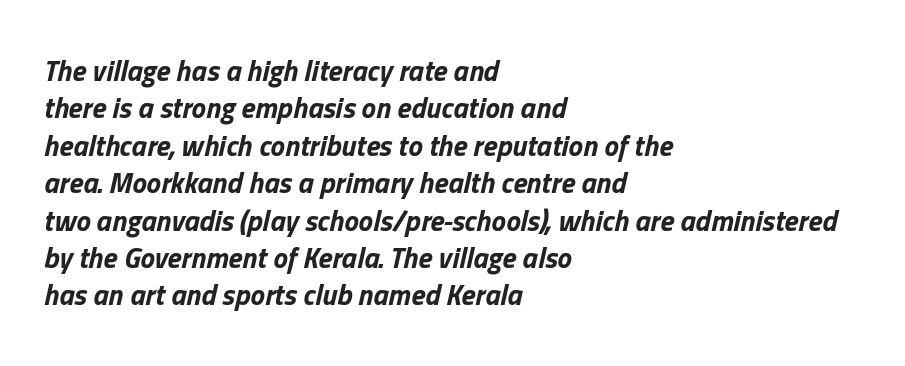
Q: Is the text bold? A: Yes.
Q: Is the text italic (slanted)? A: Yes, it leans right by about 13 degrees.
Q: Is the text underlined? A: No.
Q: How is the paragraph aligned? A: Left-aligned.
Q: Is the spacing between letters normal or unusually wide? A: Normal.
Q: Is the spacing between lines tight, normal or loose? A: Normal.
Q: Width (condensed, normal, or wide)? A: Normal.
Q: Stroke contrast? A: Low.
Q: x-height? A: Medium.
Q: Monospaced? A: No.
